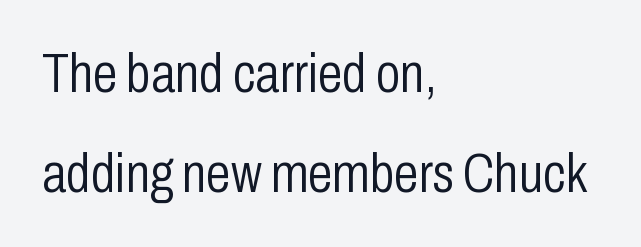
Each line starts at the same left margin while the right side varies. Is this a fixed-width face? No — the glyphs have proportional, varying widths. Caption: face not bold, strokes unweighted. There is no visible air inserted between adjacent glyphs. The rendering shows plain stroke endings on the letterforms — a sans-serif design. The specimen omits any rule beneath the text block's lines.
